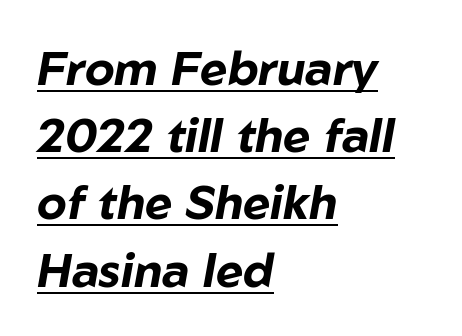
Spacing verdict: proportional, widths tailored to each character. Students, observe the line beneath the letters — that is underlining. The face used here has the dense, thick strokes of a bold. Default kerning and tracking; the words read as compact shapes. The passage shown leans; its letterforms are oblique.
